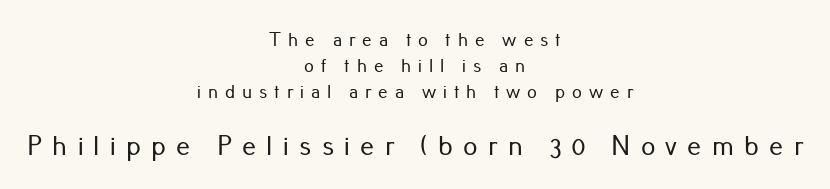
Short and long lines alike share a common midpoint. If you drew a line through each stem, it would be perfectly vertical. Quick note: interline space is typical. Loose tracking; the words dissolve into strings of separated letters. Here the second block reads like a headline and the first like body copy. You could not count columns in this text — the font is proportionally spaced.
